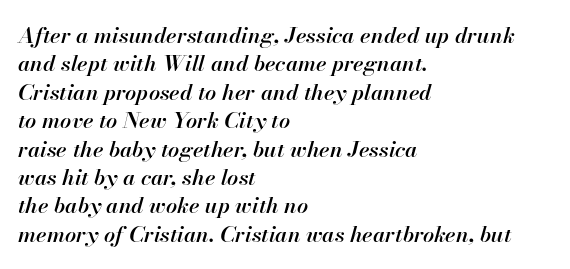
The image shows 22 px text type, italic (leaning right); set left-aligned, normal line spacing (1.29x), normal letter spacing, not underlined.
